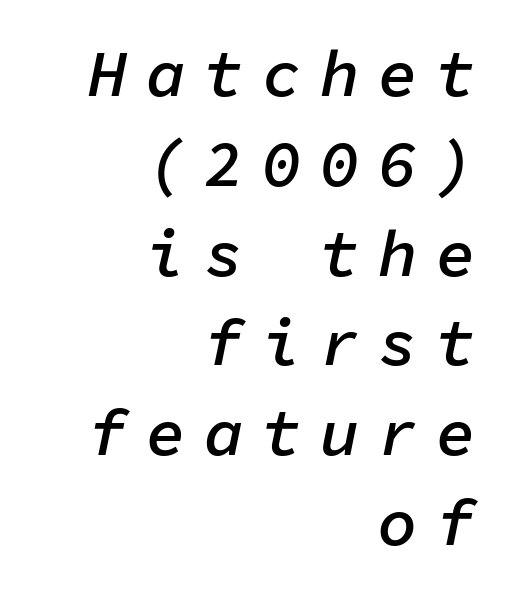
{"italic": "yes", "lean": "right", "slant_degrees": 11, "bold": "semi", "weight": "semibold", "width": "normal", "stroke_contrast": "low", "x_height": "medium", "monospaced": "yes", "underline": "no", "align": "right", "line_spacing": "normal", "line_spacing_ratio": 1.36, "letter_spacing": "wide", "letter_spacing_em": 0.28, "glyph_px": 66}
